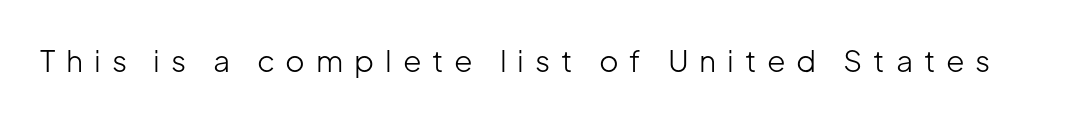
The image shows 30 px light sans-serif type, upright; set unusually wide letter spacing (+0.36 em), not underlined; low stroke contrast and a medium x-height.
